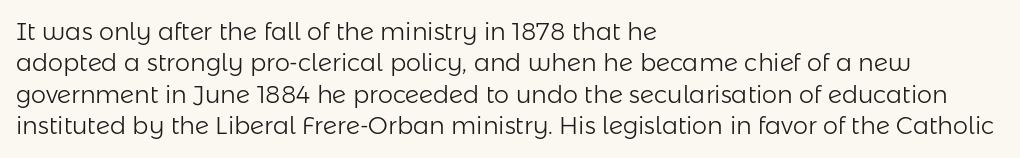
The image shows 24 px text type, upright; set left-aligned, normal line spacing (1.31x), normal letter spacing, not underlined.
